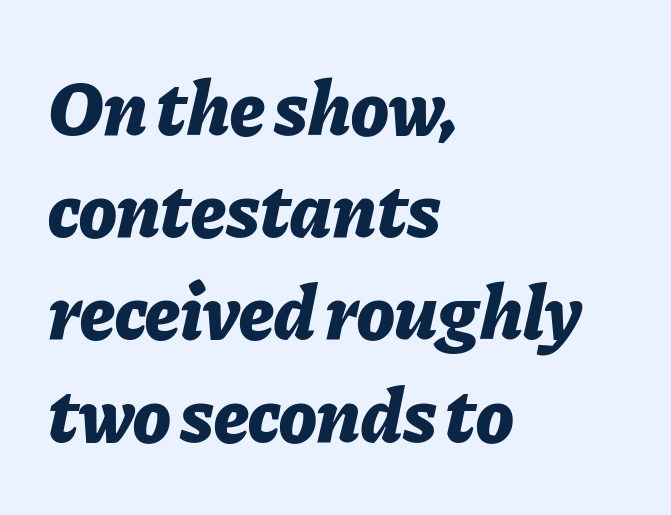
The image shows 78 px bold type, italic (leaning right); set left-aligned, normal line spacing (1.31x), normal letter spacing, not underlined; low stroke contrast and a medium x-height.
